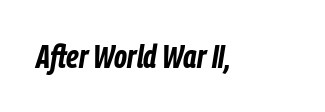
The image shows 33 px bold, condensed type, italic (leaning right); set normal letter spacing, not underlined; low stroke contrast and a medium x-height.
